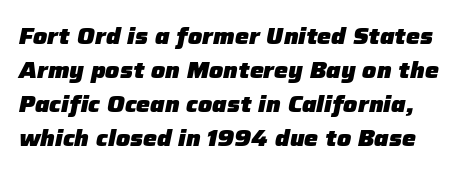
The image shows 22 px bold type, italic (leaning right); set normal line spacing (1.55x), normal letter spacing, not underlined.
